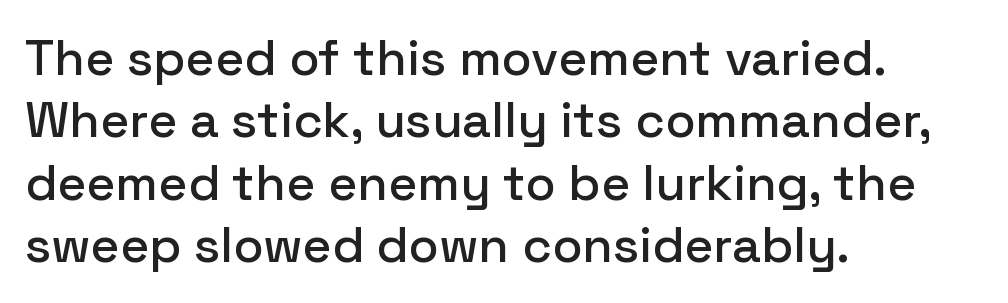
Q: Is the text italic (slanted)? A: No, it is upright.
Q: Is the typeface a serif or a sans-serif typeface? A: Sans-serif.
Q: Is the text underlined? A: No.
Q: How is the paragraph aligned? A: Left-aligned.
Q: Is the spacing between letters normal or unusually wide? A: Normal.
Q: Is the spacing between lines tight, normal or loose? A: Normal.
Q: Width (condensed, normal, or wide)? A: Normal.
Q: Stroke contrast? A: Low.
Q: x-height? A: Medium.
Q: Monospaced? A: No.
